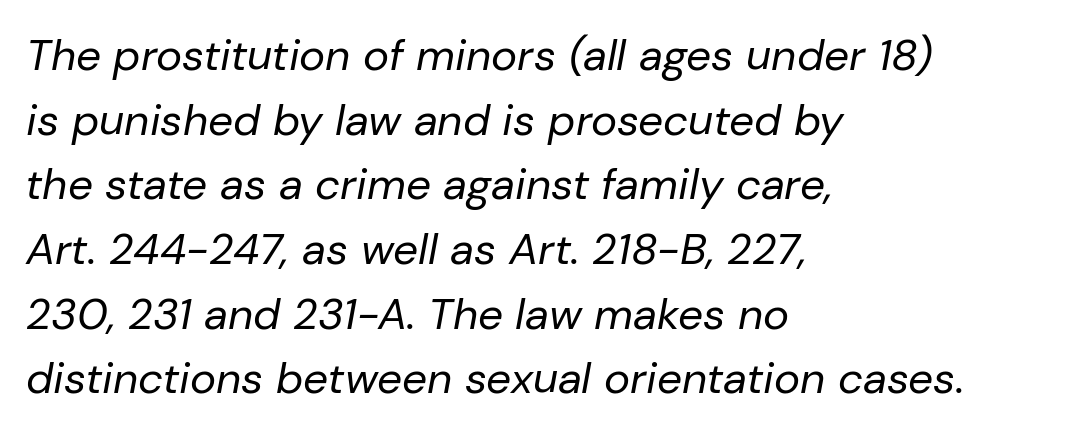
{"italic": "yes", "lean": "right", "slant_degrees": 10, "bold": "no", "weight": "regular", "width": "normal", "stroke_contrast": "low", "x_height": "medium", "monospaced": "no", "underline": "no", "align": "left", "line_spacing": "normal", "line_spacing_ratio": 1.47, "letter_spacing": "normal", "letter_spacing_em": 0.0, "glyph_px": 44}
